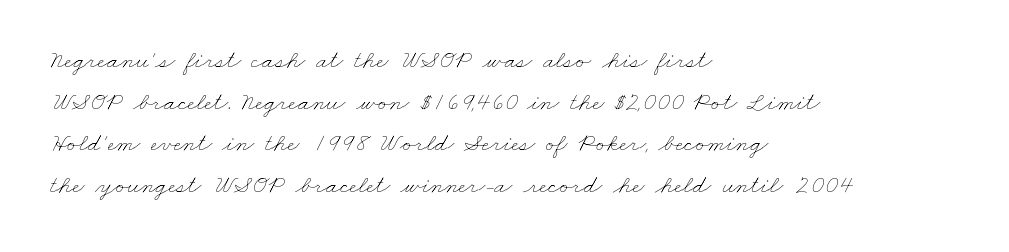
Type without underlining. Casual observation: everything's shoved over to the left. On a weight scale, this lands at 450 or below. These lines sit exactly where default settings would place them. The horizontal fit of the characters is conventional and even.
